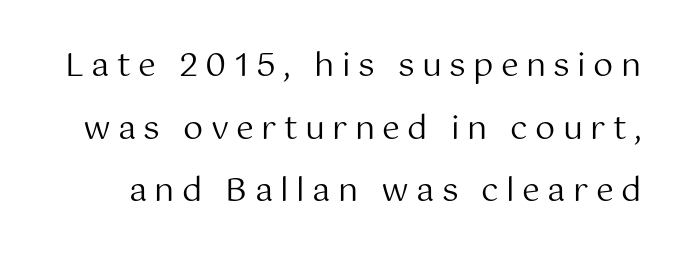
The image shows 32 px regular-weight sans-serif type, upright; set loose line spacing (1.96x), unusually wide letter spacing (+0.23 em), not underlined; medium stroke contrast and a medium x-height.
